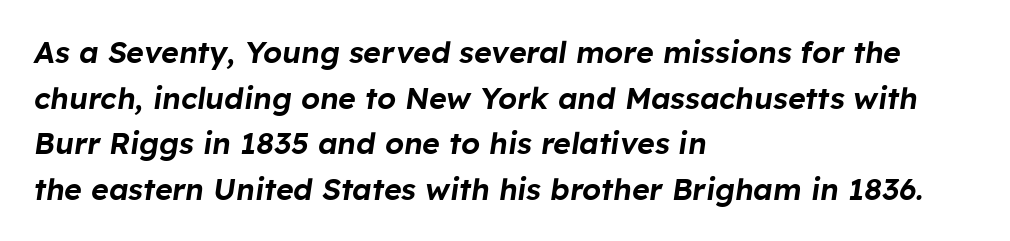
{"italic": "yes", "lean": "right", "slant_degrees": 8, "width": "normal", "stroke_contrast": "low", "x_height": "medium", "monospaced": "no", "underline": "no", "align": "left", "line_spacing": "normal", "line_spacing_ratio": 1.52, "letter_spacing": "normal", "letter_spacing_em": 0.0, "glyph_px": 30}
